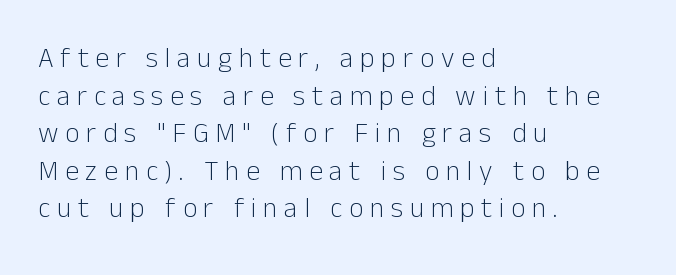
The image shows 28 px light sans-serif type, upright; set left-aligned, normal line spacing (1.34x), unusually wide letter spacing (+0.24 em), not underlined; low stroke contrast and a medium x-height.
